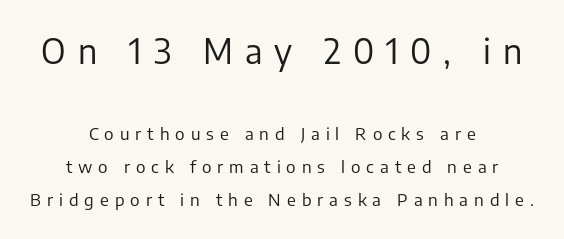
The image shows 34 px regular-weight sans-serif type, upright; set centered, loose line spacing (1.96x), unusually wide letter spacing (+0.35 em), not underlined; the first (top) block is 2.0x larger; low stroke contrast and a medium x-height.
